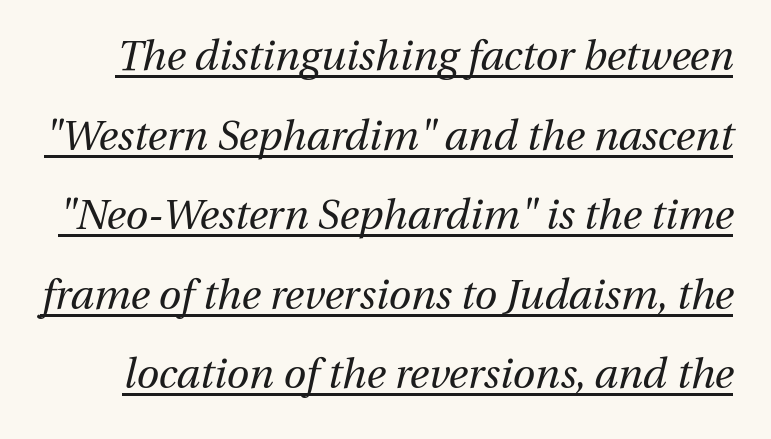
The image shows 41 px regular-weight type, italic (leaning right); set loose line spacing (1.94x), normal letter spacing, underlined; medium stroke contrast and a medium x-height.
